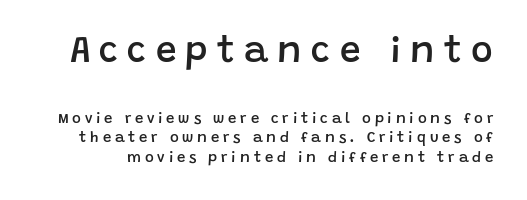
The image shows 37 px semibold sans-serif type, upright; set normal line spacing (1.3x), unusually wide letter spacing (+0.25 em), not underlined; the first (top) block is 2.47x larger; low stroke contrast and a large x-height.
